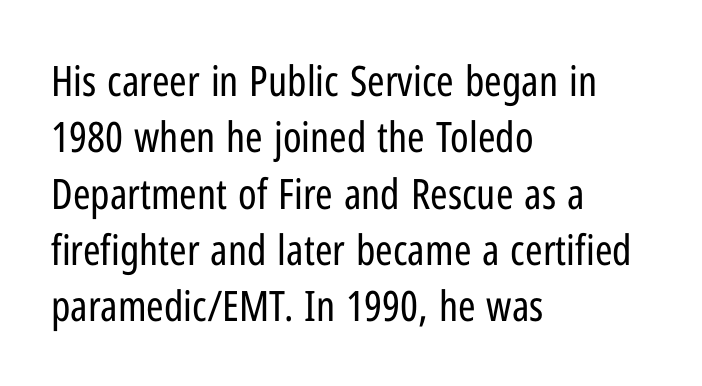
Teacher's note: observe the even left margin — that is flush-left alignment. A typesetter would call this zero additional tracking. The letters look calm and open, with moderate or lighter stems. The passage shown is typed in a proportional face where columns would drift. No italicization has been applied; the sample stays upright. Students, observe: this is what conventionally led text looks like.
